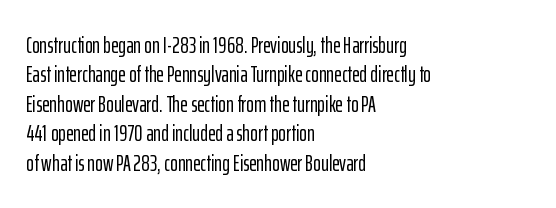
The image shows 23 px text type, upright; set left-aligned, normal line spacing (1.28x), normal letter spacing, not underlined.
